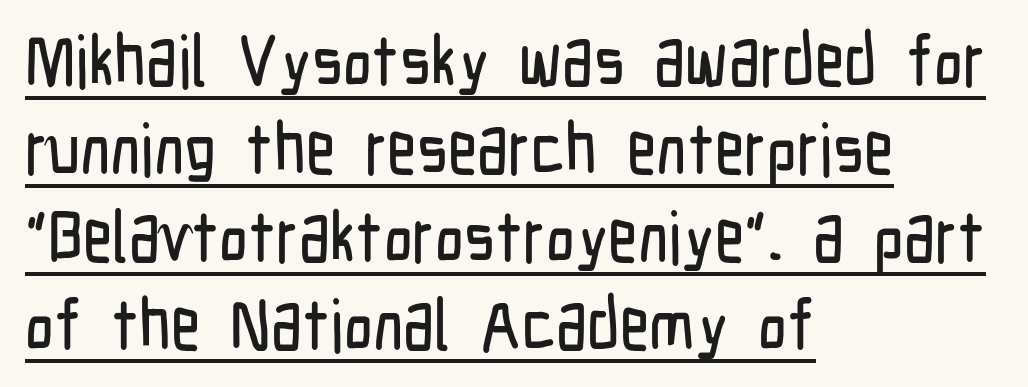
{"serif": "no", "italic": "no", "width": "condensed", "stroke_contrast": "low", "x_height": "medium", "monospaced": "no", "underline": "yes", "align": "left", "line_spacing_ratio": 1.22, "letter_spacing": "normal", "letter_spacing_em": 0.0, "glyph_px": 72}
